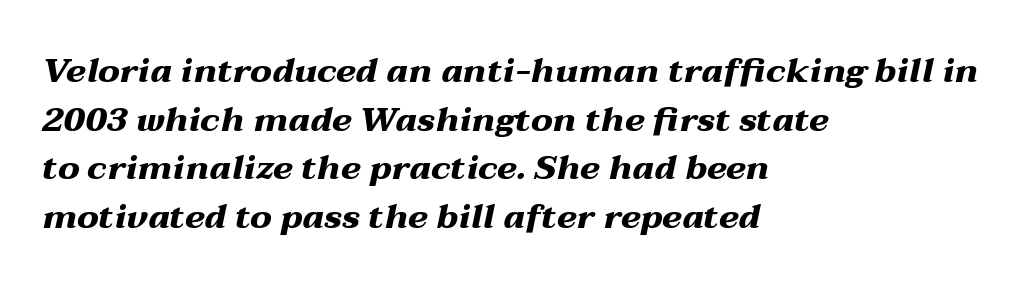
{"italic": "yes", "lean": "right", "slant_degrees": 12, "bold": "yes", "weight": "heavy", "width": "wide", "stroke_contrast": "medium", "x_height": "medium", "monospaced": "no", "underline": "no", "align": "left", "line_spacing": "normal", "line_spacing_ratio": 1.43, "letter_spacing": "normal", "letter_spacing_em": 0.0, "glyph_px": 34}
